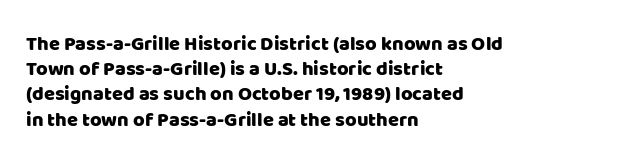
These lines keep a tight, regular rhythm from letter to letter. Successive baselines arrive at the customary interval. Unmarked baselines from the first word to the last. Casual observation: everything's shoved over to the left. This sample uses an upright cut, with every glyph sitting square on the baseline.
